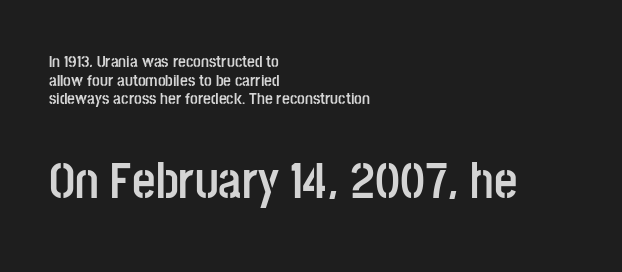
Q: Is the text bold? A: Yes.
Q: Is the text italic (slanted)? A: No, it is upright.
Q: Is the typeface a serif or a sans-serif typeface? A: Sans-serif.
Q: Is the text underlined? A: No.
Q: How is the paragraph aligned? A: Left-aligned.
Q: Is the spacing between letters normal or unusually wide? A: Normal.
Q: Is the spacing between lines tight, normal or loose? A: Tight.
Q: Which block of text is set in a larger size, the first (top) or the second (bottom)? A: The second (bottom) one.
Q: Width (condensed, normal, or wide)? A: Condensed.
Q: Stroke contrast? A: Low.
Q: x-height? A: Large.
Q: Monospaced? A: No.
